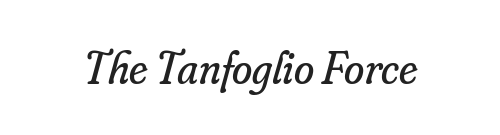
What kind of face is this? One with serifs. Varying glyph widths throughout — classic text-font behaviour. The words here are not underlined. The strokes carry an ordinary text weight at most.
